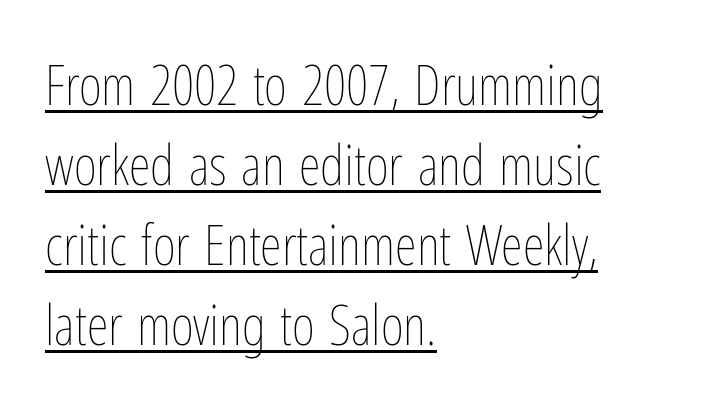
Is the letter spacing exaggerated? No — it looks like the ordinary default. Tall strokes in this sample are plumb rather than angled. The passage shown is underscored from start to finish. The setting favours the left margin, as ordinary paragraphs usually do. One glance says typical: line gaps are just what's usual.
